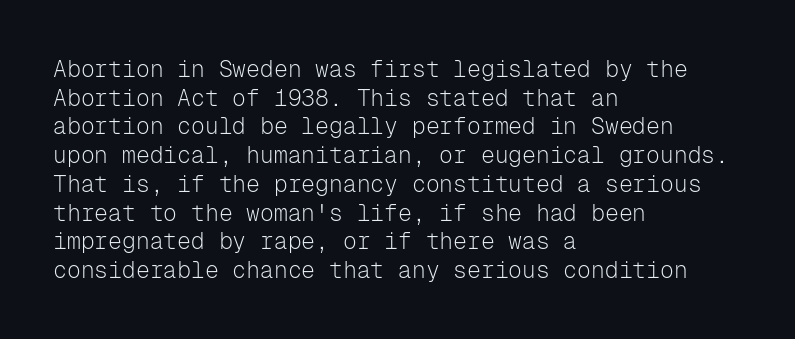
The image shows 23 px text type, upright; set left-aligned, normal line spacing (1.25x), normal letter spacing, not underlined.
